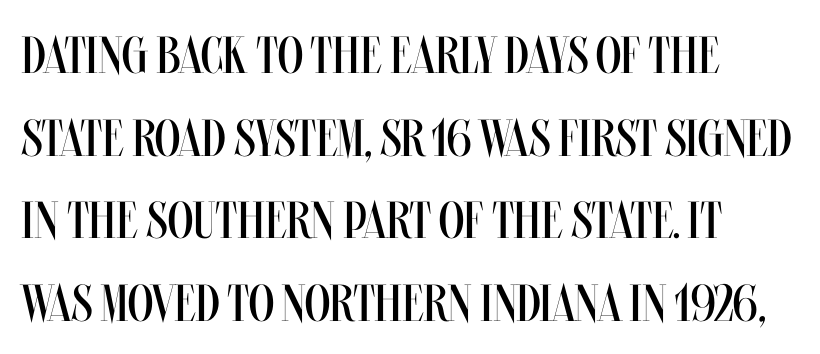
The image shows 52 px regular-weight, condensed type, upright; set left-aligned, normal line spacing (1.59x), normal letter spacing, not underlined; medium stroke contrast and a large x-height.
